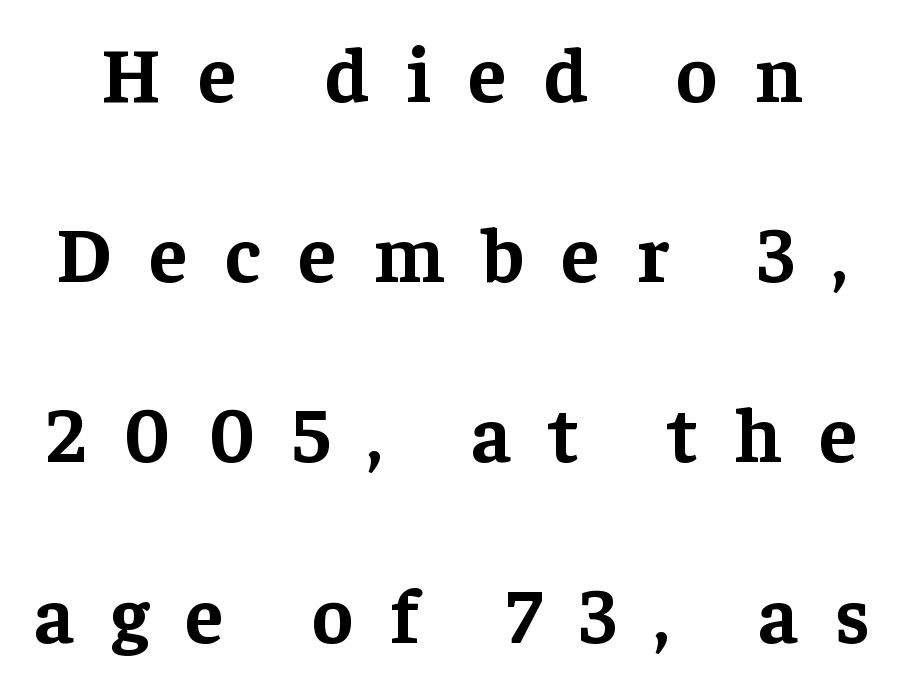
{"serif": "yes", "italic": "no", "bold": "yes", "weight": "bold", "width": "normal", "stroke_contrast": "low", "x_height": "medium", "monospaced": "no", "underline": "no", "line_spacing": "loose", "line_spacing_ratio": 2.31, "letter_spacing": "wide", "letter_spacing_em": 0.48, "glyph_px": 78}
